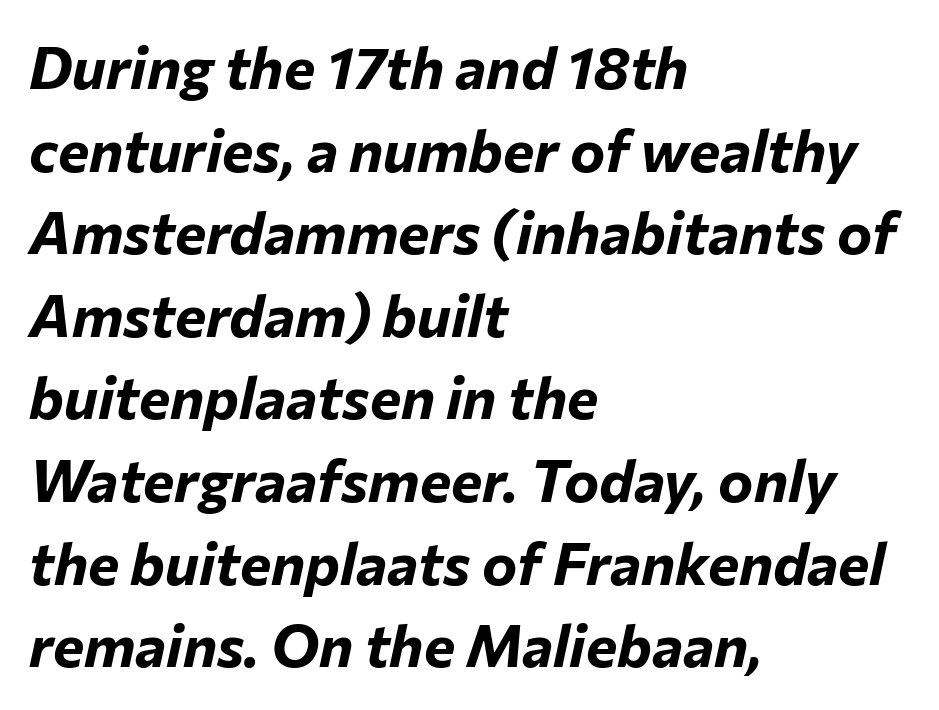
Q: Is the text bold? A: Yes.
Q: Is the text italic (slanted)? A: Yes, it leans right by about 12 degrees.
Q: Is the text underlined? A: No.
Q: How is the paragraph aligned? A: Left-aligned.
Q: Is the spacing between letters normal or unusually wide? A: Normal.
Q: Is the spacing between lines tight, normal or loose? A: Normal.
Q: Width (condensed, normal, or wide)? A: Normal.
Q: Stroke contrast? A: Low.
Q: x-height? A: Medium.
Q: Monospaced? A: No.
